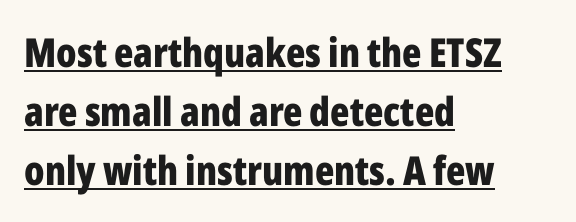
{"serif": "no", "italic": "no", "bold": "yes", "weight": "bold", "width": "condensed", "stroke_contrast": "low", "x_height": "medium", "monospaced": "no", "underline": "yes", "align": "left", "line_spacing": "normal", "line_spacing_ratio": 1.48, "letter_spacing": "normal", "letter_spacing_em": 0.0, "glyph_px": 40}
